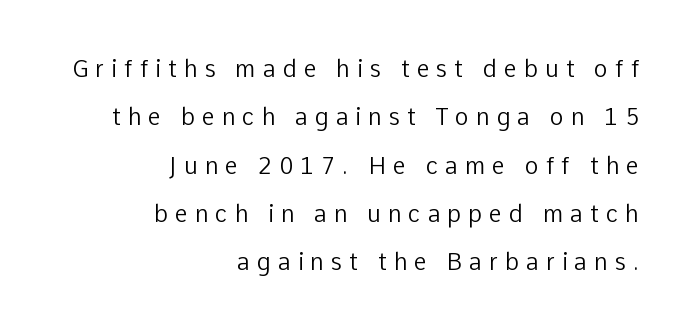
The image shows 23 px text type, upright; set right-aligned, loose line spacing (2.1x), unusually wide letter spacing (+0.31 em), not underlined.
